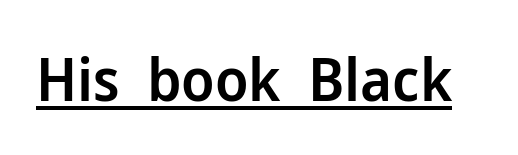
The face used here is rendered with its standard letterfit. The specimen includes a rule beneath the text block's lines. Notice how the stems are strictly vertical — no italics here. Unlike a traditional serif, this face leaves its strokes unadorned. Varying glyph widths throughout — classic text-font behaviour. Notice the strokes are somewhat thickened but not fully heavy: this is a semibold.
